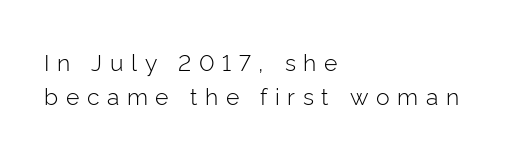
Leading: standard. The gaps between neighbouring characters are conspicuously large. The letters stand straight up with perfectly vertical stems. These lines are set flush left with a ragged right edge. Think standard paragraph weight, or any step lighter than that. Each row of text sits above clean, open space.
